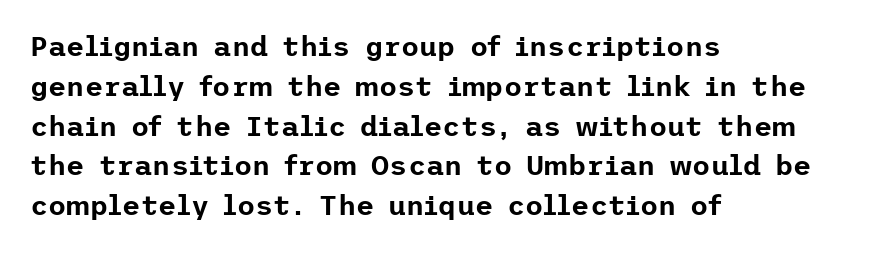
Q: Is the text italic (slanted)? A: No, it is upright.
Q: Is the typeface a serif or a sans-serif typeface? A: Sans-serif.
Q: Is the text underlined? A: No.
Q: How is the paragraph aligned? A: Left-aligned.
Q: Is the spacing between letters normal or unusually wide? A: Normal.
Q: Is the spacing between lines tight, normal or loose? A: Normal.
Q: Width (condensed, normal, or wide)? A: Normal.
Q: Stroke contrast? A: Low.
Q: x-height? A: Medium.
